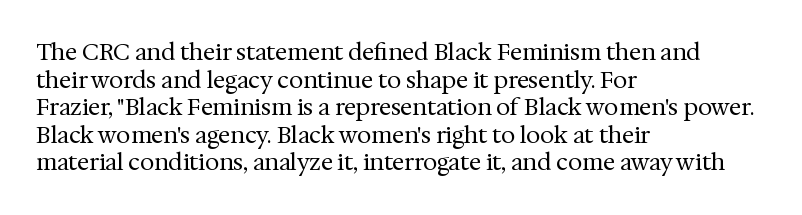
The image shows 23 px text type, upright; set left-aligned, line spacing 1.2x, normal letter spacing, not underlined.
